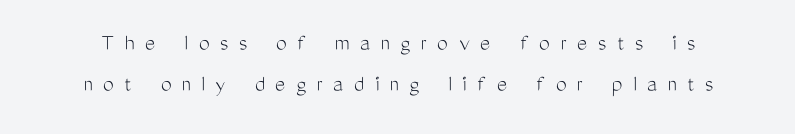
Q: Is the text bold? A: No.
Q: Is the text italic (slanted)? A: No, it is upright.
Q: Is the text underlined? A: No.
Q: Is the spacing between letters normal or unusually wide? A: Unusually wide.
